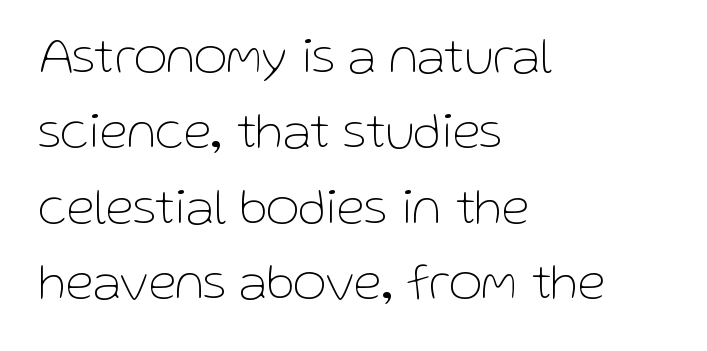
The image shows 51 px thin sans-serif type, upright; set left-aligned, normal line spacing (1.48x), normal letter spacing, not underlined; low stroke contrast and a medium x-height.
